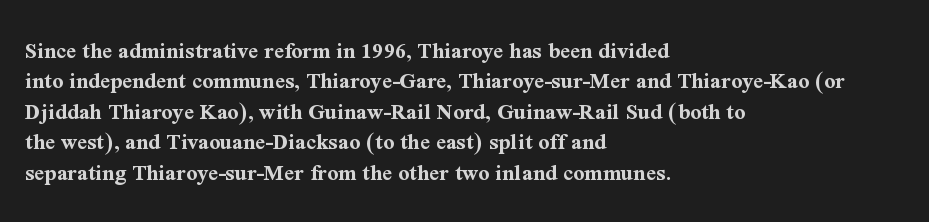
The glyphs are unaccompanied by any horizontal stroke below them. The leading is moderate, giving the passage an even texture. Left-aligned paragraph, ragged on the right. A full-strength bold gives these letters their thick strokes. This sample uses an upright cut, with every glyph sitting square on the baseline.
